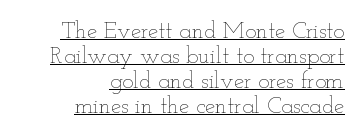
Q: Is the text bold? A: No.
Q: Is the text italic (slanted)? A: No, it is upright.
Q: Is the text underlined? A: Yes.
Q: How is the paragraph aligned? A: Right-aligned.
Q: Is the spacing between letters normal or unusually wide? A: Normal.
Q: Is the spacing between lines tight, normal or loose? A: Tight.
